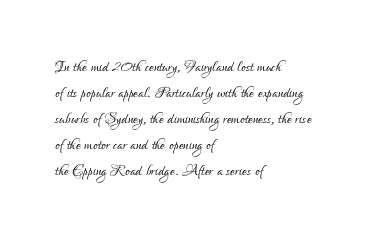
Unmarked baselines from the first word to the last. Students, note that the glyphs here touch the page at normal intervals. Which margin do the lines hug? The left one — the right edge is uneven. The typesetting does not lean heavy: it is not bold.
